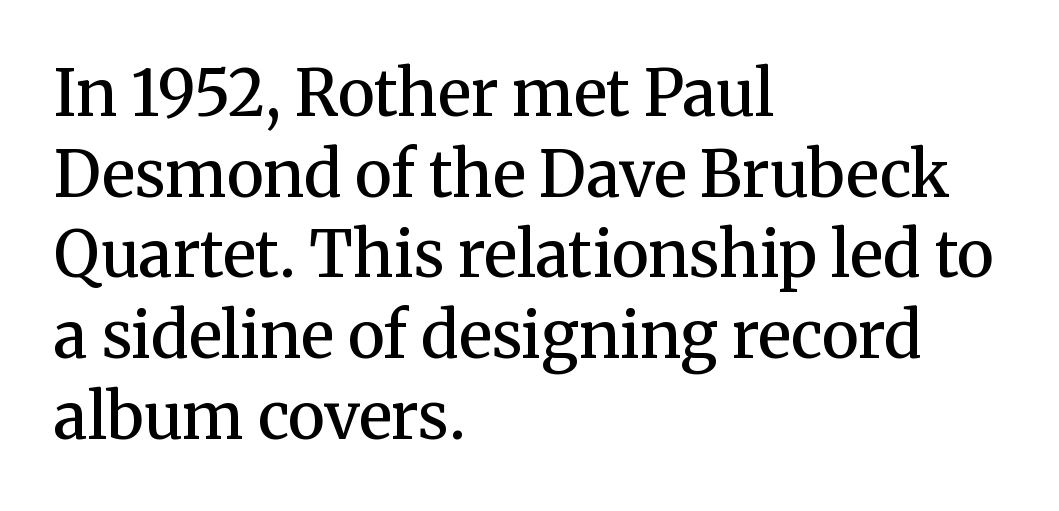
Q: Is the text bold? A: Semi-bold.
Q: Is the text italic (slanted)? A: No, it is upright.
Q: Is the typeface a serif or a sans-serif typeface? A: Serif.
Q: Is the text underlined? A: No.
Q: How is the paragraph aligned? A: Left-aligned.
Q: Is the spacing between letters normal or unusually wide? A: Normal.
Q: Is the spacing between lines tight, normal or loose? A: Normal.
Q: Width (condensed, normal, or wide)? A: Normal.
Q: Stroke contrast? A: Medium.
Q: x-height? A: Medium.
Q: Monospaced? A: No.
